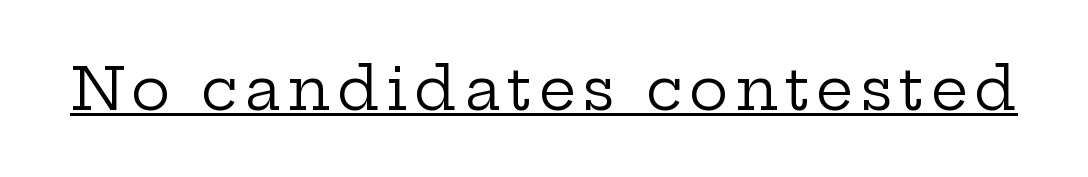
The image shows 59 px regular-weight, wide serif type, upright; set underlined; low stroke contrast and a medium x-height.
